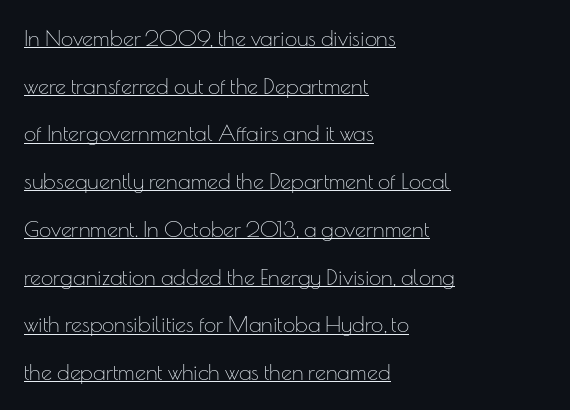
Is there an underline? Yes — a line sits under the letters. No chunkiness to these letters — they're not bold. Compared with a centered layout, this one pins lines to the left instead. Do the letters lean? They stand straight. This sample uses plain, unmodified letter spacing. A typesetter would call this leading open, well beyond the default.
